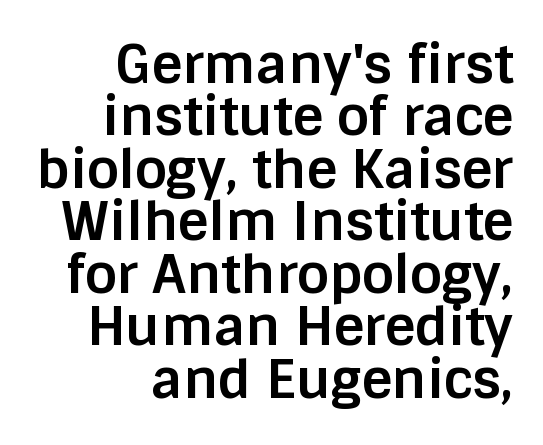
The image shows 53 px bold sans-serif type, upright; set right-aligned, tight line spacing (0.99x), normal letter spacing, not underlined; low stroke contrast and a large x-height.
